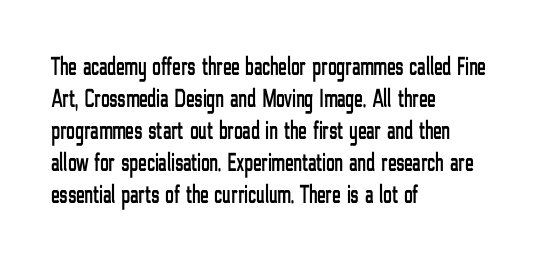
Q: Is the text italic (slanted)? A: No, it is upright.
Q: Is the text underlined? A: No.
Q: How is the paragraph aligned? A: Left-aligned.
Q: Is the spacing between letters normal or unusually wide? A: Normal.
